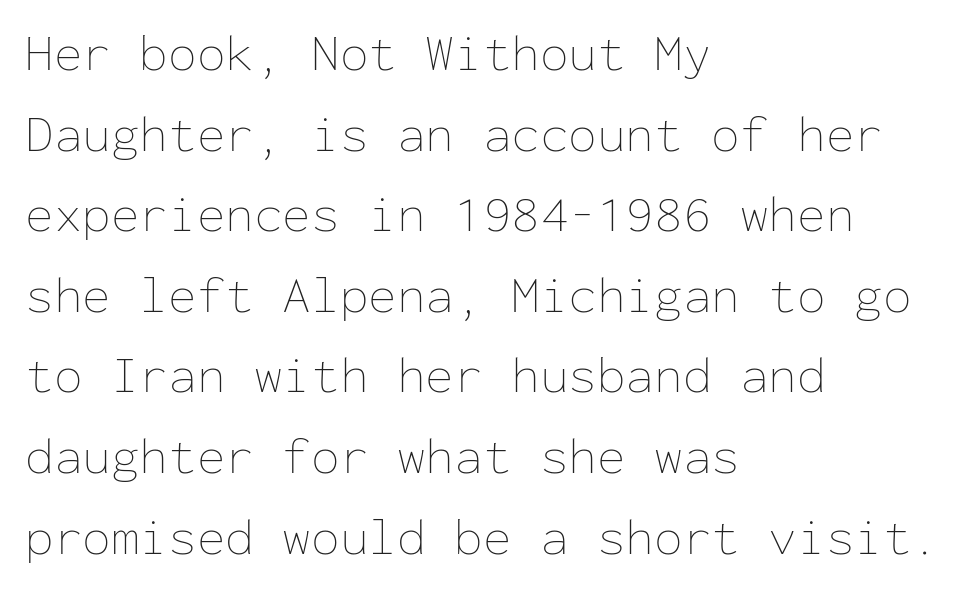
Type without underlining. Italic? Not at all — the glyphs are vertical. Stroke thickness stays within the range of a standard reading face or lighter. Caption: multi-line text, flush left, ragged right.
